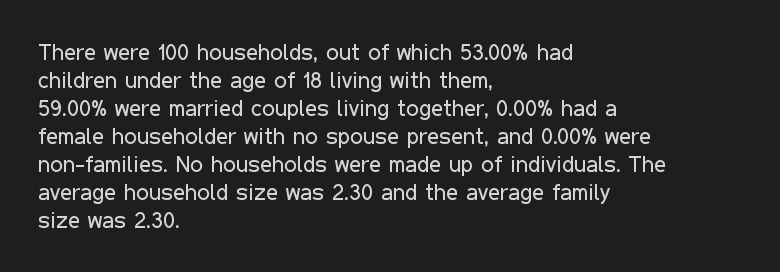
Every stem runs plumb, perpendicular to the baseline. Layout note: lines flush left. Decoration check: the copy has no underline. Short note: letters normally spaced.
